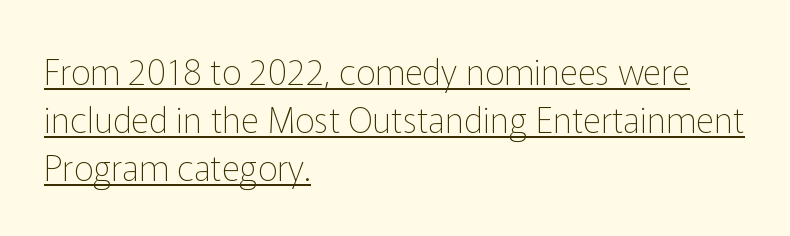
Q: Is the text bold? A: No.
Q: Is the text italic (slanted)? A: No, it is upright.
Q: Is the typeface a serif or a sans-serif typeface? A: Sans-serif.
Q: Is the text underlined? A: Yes.
Q: How is the paragraph aligned? A: Left-aligned.
Q: Is the spacing between letters normal or unusually wide? A: Normal.
Q: Is the spacing between lines tight, normal or loose? A: Normal.
Q: Width (condensed, normal, or wide)? A: Normal.
Q: Stroke contrast? A: Low.
Q: x-height? A: Medium.
Q: Monospaced? A: No.
